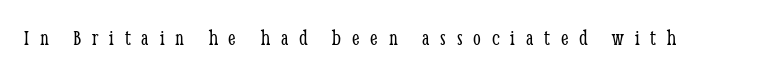
In terms of posture, this sample is upright. Inter-character spacing is expanded well beyond the font's built-in metrics. Underline: absent. The typesetting does not lean heavy: it is not bold.
